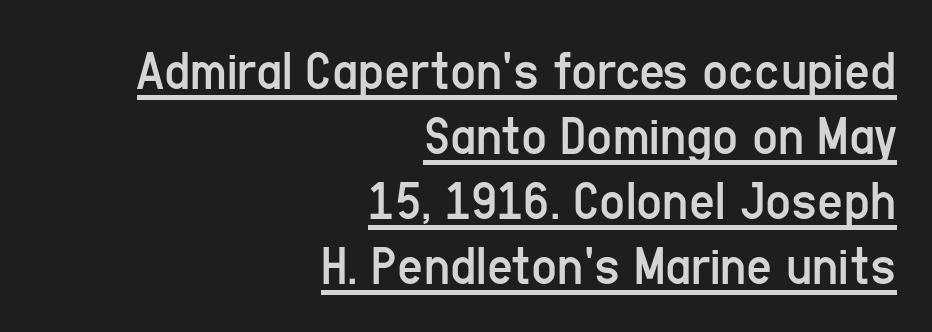
Q: Is the text bold? A: No.
Q: Is the text italic (slanted)? A: No, it is upright.
Q: Is the typeface a serif or a sans-serif typeface? A: Sans-serif.
Q: Is the text underlined? A: Yes.
Q: How is the paragraph aligned? A: Right-aligned.
Q: Is the spacing between letters normal or unusually wide? A: Normal.
Q: Width (condensed, normal, or wide)? A: Condensed.
Q: Stroke contrast? A: Low.
Q: x-height? A: Medium.
Q: Monospaced? A: No.
